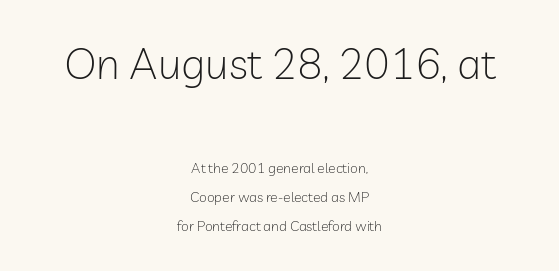
The image shows 43 px light sans-serif type, upright; set centered, loose line spacing (2.07x), normal letter spacing, not underlined; the first (top) block is 3.07x larger; low stroke contrast and a medium x-height.
